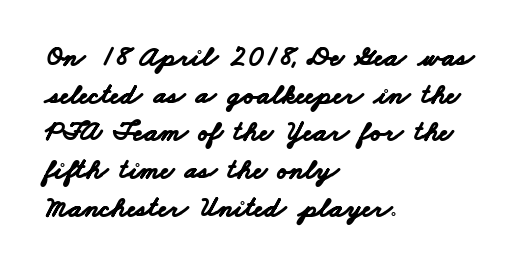
The gap between lines stays unmarked. Default kerning and tracking; the words read as compact shapes. These lines sit exactly where default settings would place them. Varying glyph widths throughout — classic text-font behaviour. Strokes here are thick enough to call this a true bold. Unlike a traditional serif, this face leaves its strokes unadorned.
